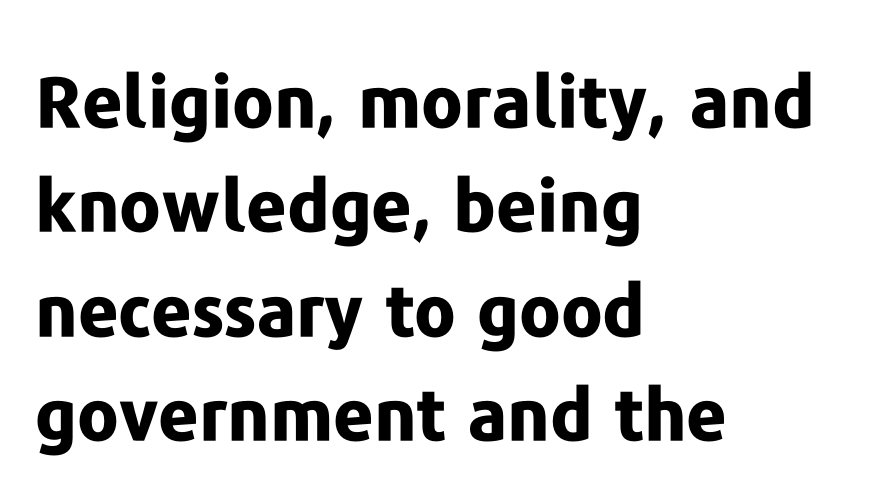
The image shows 71 px bold sans-serif type, upright; set left-aligned, normal line spacing (1.47x), normal letter spacing, not underlined; low stroke contrast and a medium x-height.
